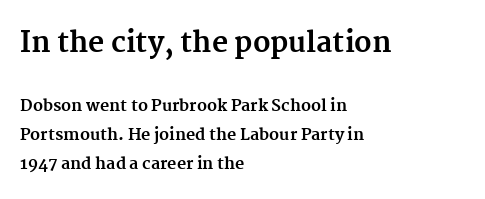
Every stem runs plumb, perpendicular to the baseline. Bigger letters appear in the top chunk; the bottom chunk is reduced. The font family rendered here belongs to the serif group. The specimen omits any rule beneath the text block's lines. How heavy is the stroke? Heavy — this is a bold.
